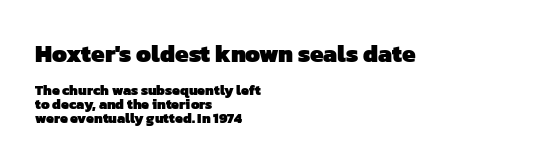
Q: Is the text bold? A: Yes.
Q: Is the text underlined? A: No.
Q: How is the paragraph aligned? A: Left-aligned.
Q: Is the spacing between letters normal or unusually wide? A: Normal.
Q: Is the spacing between lines tight, normal or loose? A: Tight.
Q: Which block of text is set in a larger size, the first (top) or the second (bottom)? A: The first (top) one.
